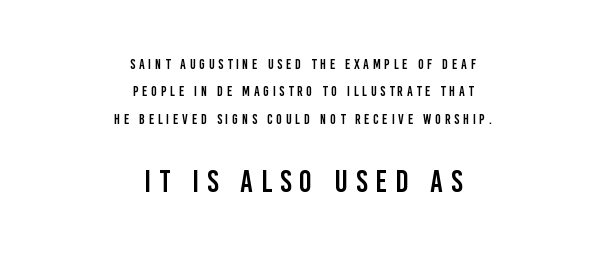
Q: Is the text italic (slanted)? A: No, it is upright.
Q: Is the typeface a serif or a sans-serif typeface? A: Sans-serif.
Q: Is the text underlined? A: No.
Q: How is the paragraph aligned? A: Centered.
Q: Is the spacing between letters normal or unusually wide? A: Unusually wide.
Q: Is the spacing between lines tight, normal or loose? A: Loose.
Q: Which block of text is set in a larger size, the first (top) or the second (bottom)? A: The second (bottom) one.
Q: Width (condensed, normal, or wide)? A: Condensed.
Q: Stroke contrast? A: Low.
Q: x-height? A: Large.
Q: Monospaced? A: No.
